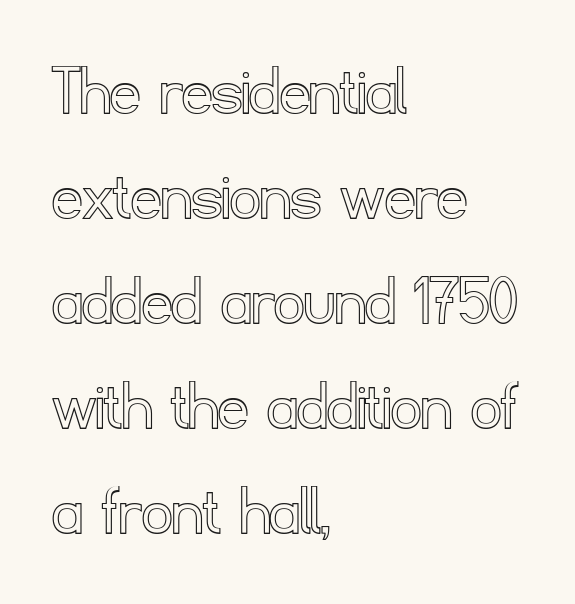
Q: Is the text italic (slanted)? A: No, it is upright.
Q: Is the text underlined? A: No.
Q: How is the paragraph aligned? A: Left-aligned.
Q: Is the spacing between letters normal or unusually wide? A: Normal.
Q: Is the spacing between lines tight, normal or loose? A: Normal.
Q: Width (condensed, normal, or wide)? A: Normal.
Q: x-height? A: Small.
Q: Monospaced? A: No.
